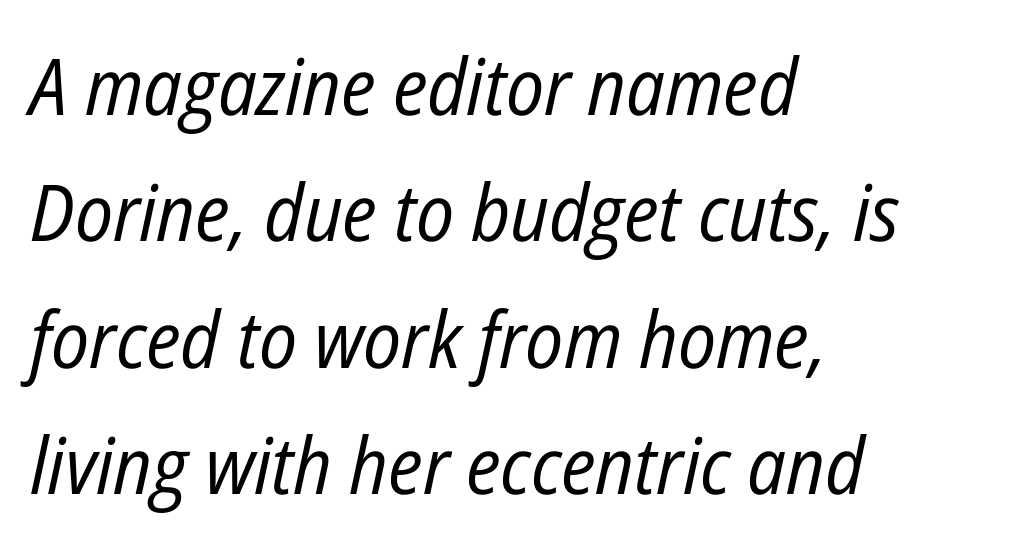
The image shows 79 px regular-weight, condensed type, italic (leaning right); set left-aligned, normal line spacing (1.6x), normal letter spacing, not underlined; low stroke contrast and a medium x-height.
